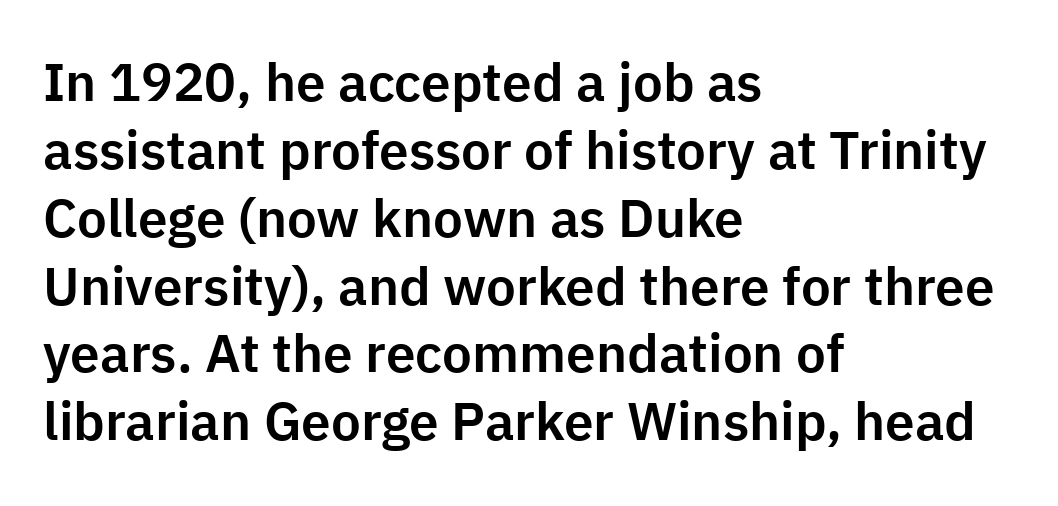
{"serif": "no", "italic": "no", "width": "normal", "stroke_contrast": "low", "x_height": "medium", "monospaced": "no", "underline": "no", "align": "left", "line_spacing": "normal", "line_spacing_ratio": 1.28, "letter_spacing": "normal", "letter_spacing_em": 0.0, "glyph_px": 53}
